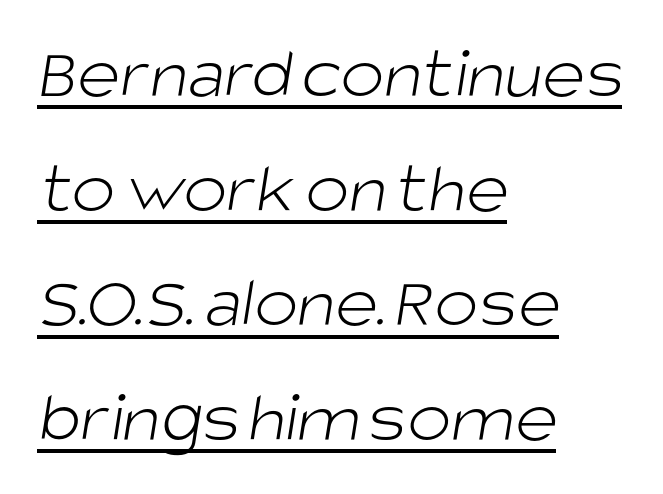
{"serif": "no", "bold": "no", "weight": "light", "width": "normal", "stroke_contrast": "low", "x_height": "large", "monospaced": "no", "underline": "yes", "align": "left", "line_spacing": "normal", "line_spacing_ratio": 1.55, "letter_spacing": "normal", "letter_spacing_em": 0.0, "glyph_px": 74}
